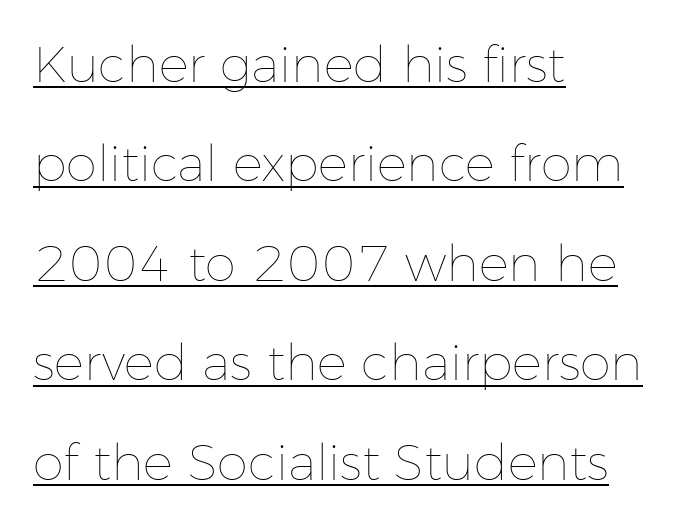
The image shows 50 px thin type, upright; set left-aligned, loose line spacing (1.99x), normal letter spacing, underlined; low stroke contrast and a medium x-height.
